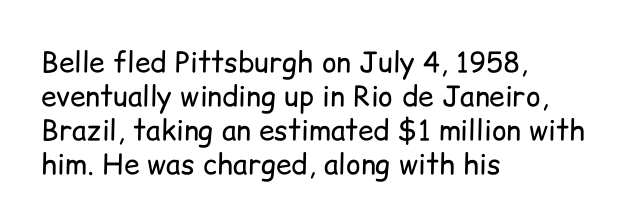
The image shows 28 px regular-weight sans-serif type, upright; set left-aligned, line spacing 1.21x, normal letter spacing, not underlined; low stroke contrast and a medium x-height.
